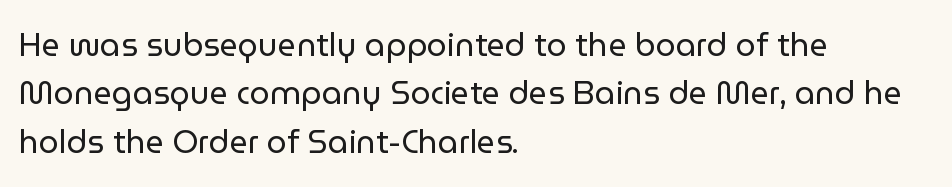
The rendering anchors every line to the left-hand side. Weight: regular or lighter. No italicization has been applied; the sample stays upright. Unlike a traditional serif, this face leaves its strokes unadorned. Underline: absent. Spacing verdict: proportional, widths tailored to each character.
